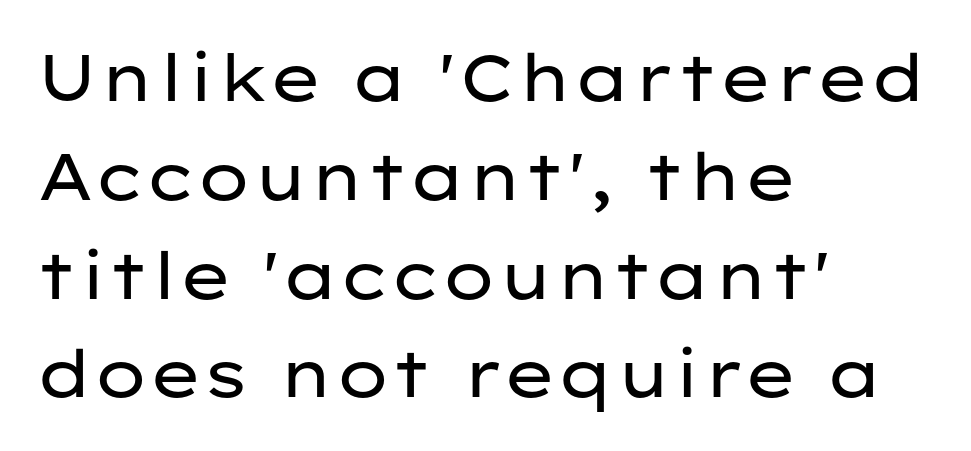
{"serif": "no", "italic": "no", "bold": "no", "weight": "regular", "width": "wide", "stroke_contrast": "low", "x_height": "medium", "monospaced": "no", "underline": "no", "align": "left", "line_spacing": "normal", "line_spacing_ratio": 1.52, "letter_spacing": "normal", "letter_spacing_em": 0.0, "glyph_px": 65}
